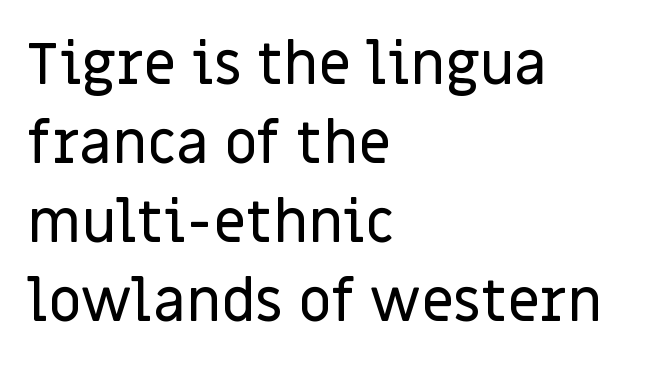
Q: Is the text italic (slanted)? A: No, it is upright.
Q: Is the typeface a serif or a sans-serif typeface? A: Sans-serif.
Q: Is the text underlined? A: No.
Q: How is the paragraph aligned? A: Left-aligned.
Q: Is the spacing between letters normal or unusually wide? A: Normal.
Q: Is the spacing between lines tight, normal or loose? A: Normal.
Q: Width (condensed, normal, or wide)? A: Normal.
Q: Stroke contrast? A: Low.
Q: x-height? A: Large.
Q: Monospaced? A: No.
